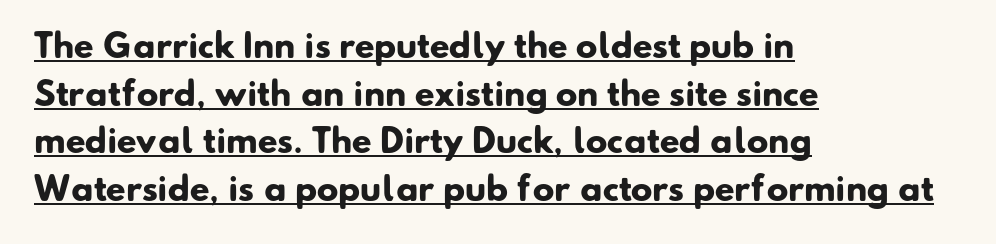
Q: Is the text bold? A: Yes.
Q: Is the typeface a serif or a sans-serif typeface? A: Sans-serif.
Q: Is the text underlined? A: Yes.
Q: How is the paragraph aligned? A: Left-aligned.
Q: Is the spacing between letters normal or unusually wide? A: Normal.
Q: Is the spacing between lines tight, normal or loose? A: Normal.
Q: Width (condensed, normal, or wide)? A: Normal.
Q: Stroke contrast? A: Low.
Q: x-height? A: Small.
Q: Monospaced? A: No.
